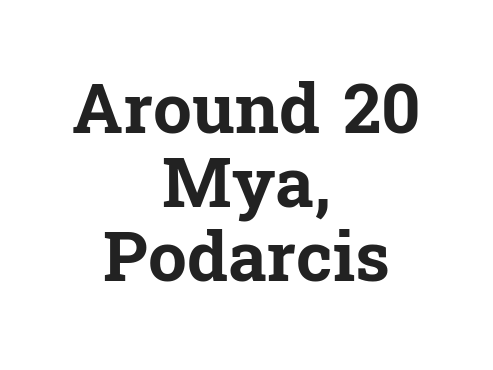
The image shows 69 px bold serif type, upright; set centered, tight line spacing (1.07x), normal letter spacing, not underlined; low stroke contrast and a medium x-height.
